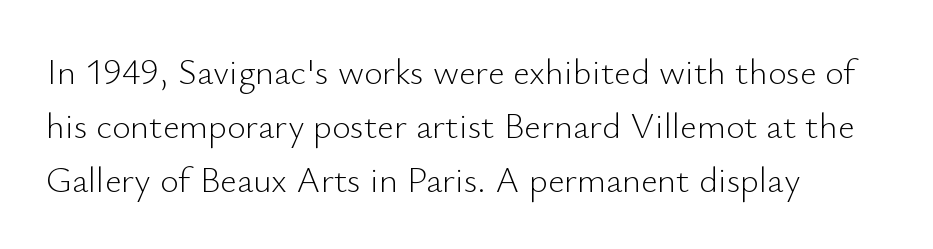
Q: Is the text bold? A: No.
Q: Is the text italic (slanted)? A: No, it is upright.
Q: Is the typeface a serif or a sans-serif typeface? A: Sans-serif.
Q: Is the text underlined? A: No.
Q: How is the paragraph aligned? A: Left-aligned.
Q: Is the spacing between letters normal or unusually wide? A: Normal.
Q: Is the spacing between lines tight, normal or loose? A: Normal.
Q: Width (condensed, normal, or wide)? A: Normal.
Q: Stroke contrast? A: Low.
Q: x-height? A: Small.
Q: Monospaced? A: No.
